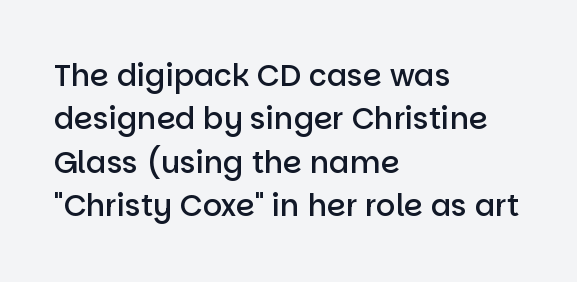
The image shows 30 px semibold sans-serif type, upright; set left-aligned, normal line spacing (1.45x), normal letter spacing, not underlined; low stroke contrast and a large x-height.
